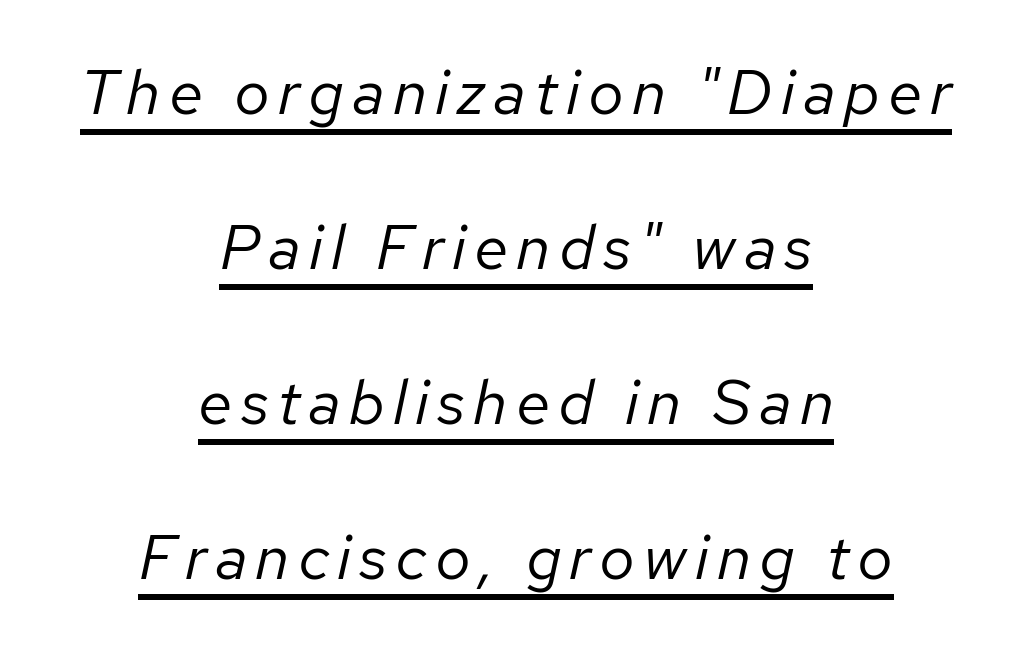
Q: Is the text bold? A: No.
Q: Is the text italic (slanted)? A: Yes, it leans right by about 12 degrees.
Q: Is the text underlined? A: Yes.
Q: How is the paragraph aligned? A: Centered.
Q: Is the spacing between lines tight, normal or loose? A: Loose.
Q: Width (condensed, normal, or wide)? A: Normal.
Q: Stroke contrast? A: Low.
Q: x-height? A: Medium.
Q: Monospaced? A: No.
